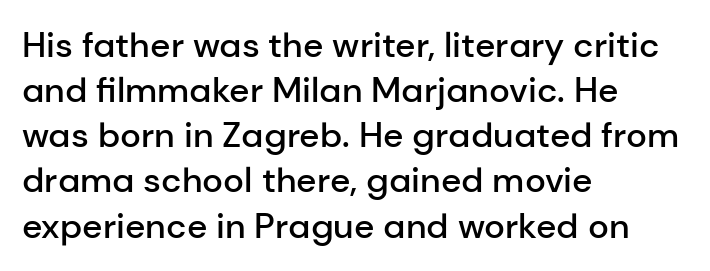
The image shows 35 px semibold sans-serif type, upright; set left-aligned, normal line spacing (1.29x), normal letter spacing, not underlined; low stroke contrast and a medium x-height.
